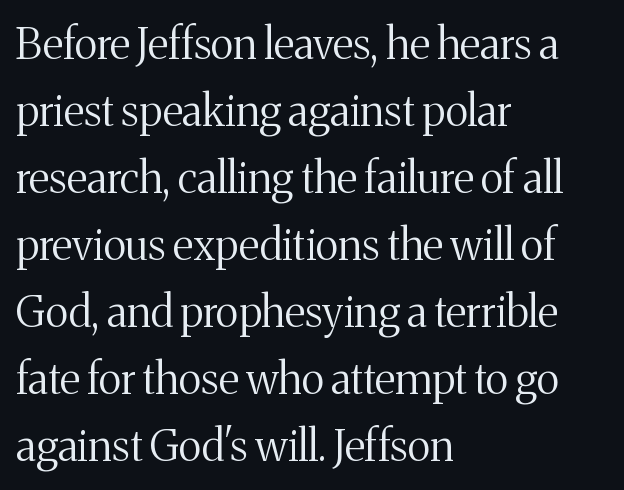
Each word holds together tightly as a unit, with standard inter-letter gaps. Vertical stems look standard width or narrower in stroke. Underline: absent. Characters remain perfectly vertical along every line.
